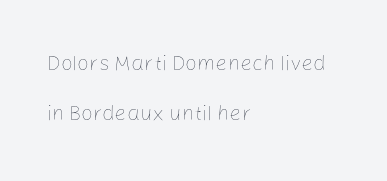
The specimen omits any rule beneath the text block's lines. Think standard paragraph weight, or any step lighter than that. The specimen reads as upright at a glance. Typeset ragged right — the left edge is the straight one. If you measured baseline to baseline, you'd find a long distance. This sample uses plain, unmodified letter spacing.
